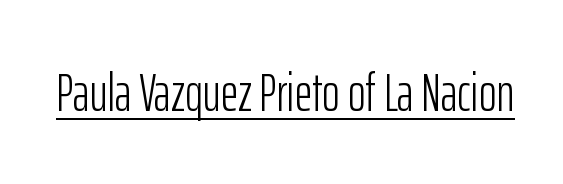
{"serif": "no", "italic": "no", "bold": "no", "weight": "light", "width": "condensed", "stroke_contrast": "low", "x_height": "medium", "monospaced": "no", "underline": "yes", "letter_spacing": "normal", "letter_spacing_em": 0.0, "glyph_px": 54}
